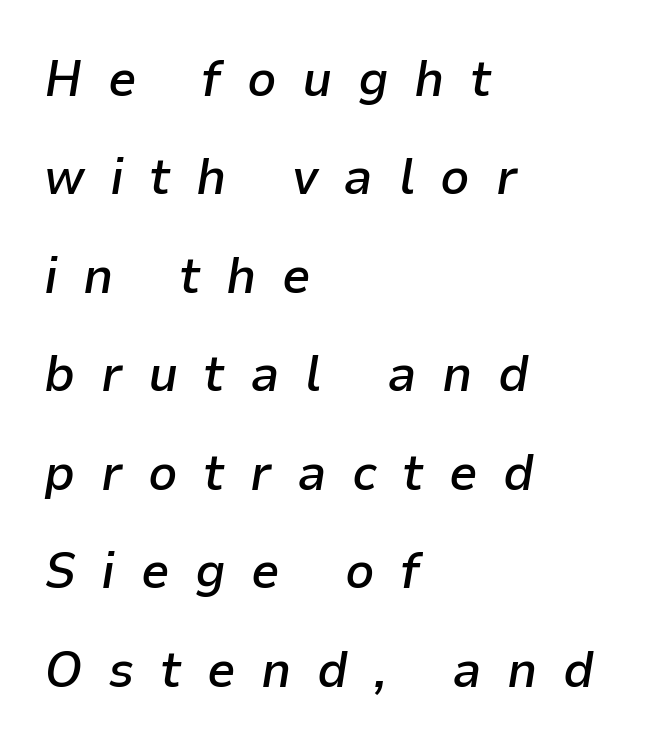
The image shows 51 px semibold type, italic (leaning right); set left-aligned, loose line spacing (1.93x), unusually wide letter spacing (+0.5 em), not underlined; low stroke contrast and a medium x-height.
